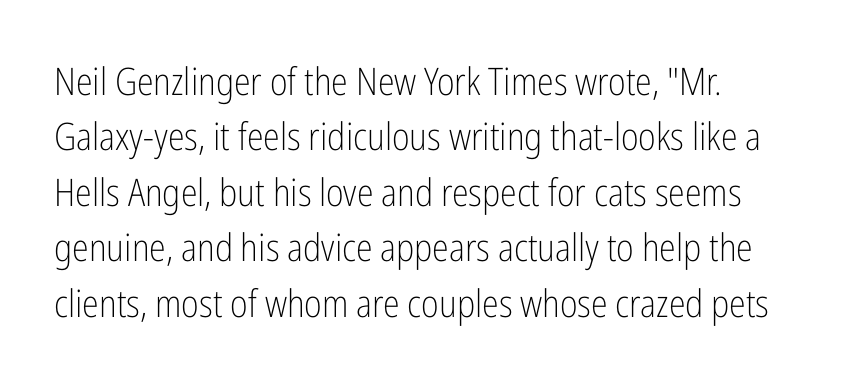
The line texture is even and compact thanks to regular tracking. Has an underline been added? It has not. The passage shown is typed in a proportional face where columns would drift. The lettering holds an erect, upright posture throughout. Vertical stems look standard width or narrower in stroke.
